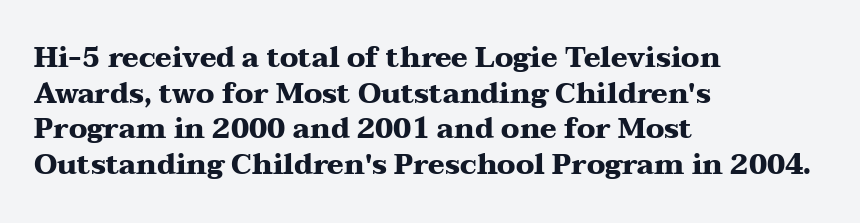
Unlike a clean sans, this face finishes its strokes with serifs. Casual observation: everything's shoved over to the left. Caption: standard tracking, unaltered. Think of a printed novel: that variable character pitch is what you see here. Stroke thickness is high; the sample reads as a true bold.
